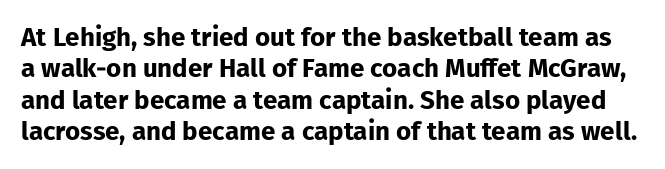
{"italic": "no", "bold": "yes", "underline": "no", "line_spacing_ratio": 1.21, "letter_spacing": "normal", "letter_spacing_em": 0.0, "glyph_px": 26}
